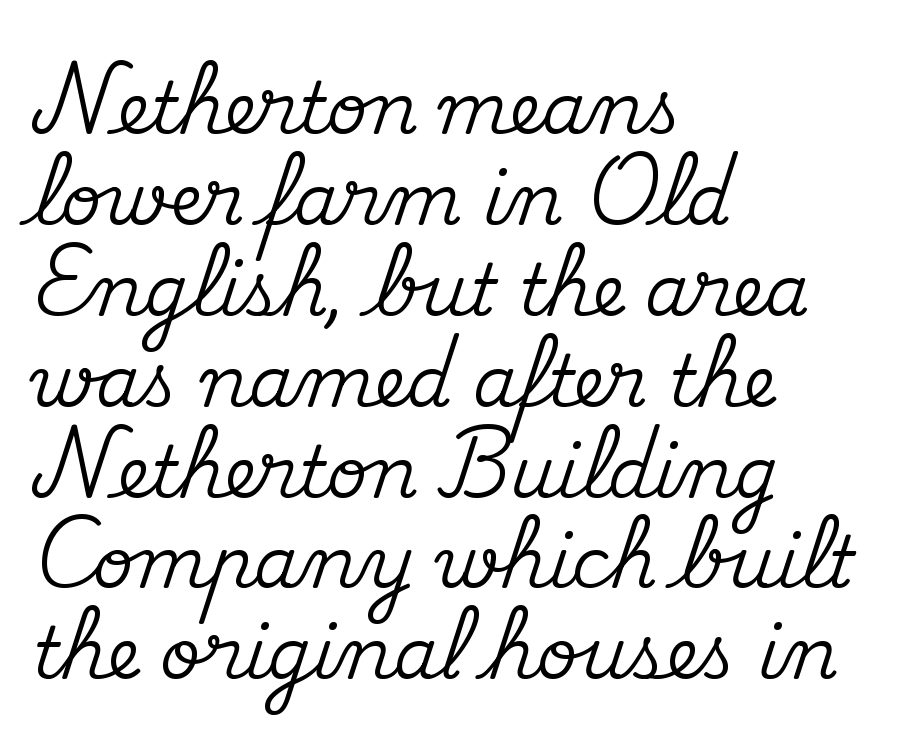
{"serif": "yes", "width": "normal", "stroke_contrast": "medium", "x_height": "small", "monospaced": "no", "underline": "no", "align": "left", "line_spacing": "normal", "line_spacing_ratio": 1.28, "letter_spacing": "normal", "letter_spacing_em": 0.0, "glyph_px": 71}
